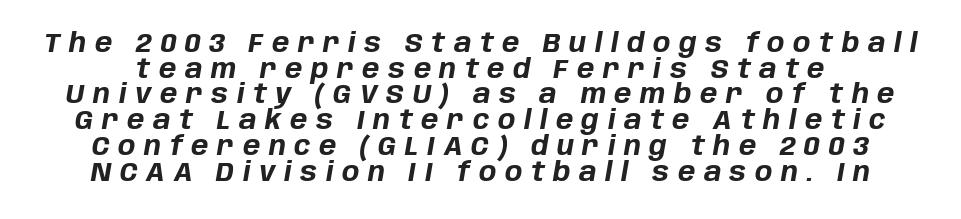
The image shows 26 px bold type, italic (leaning right); set tight line spacing (0.99x), unusually wide letter spacing (+0.33 em), not underlined.
